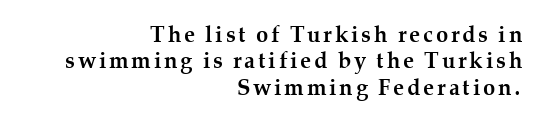
{"italic": "no", "bold": "yes", "underline": "no", "align": "right", "line_spacing_ratio": 1.2, "glyph_px": 22}
